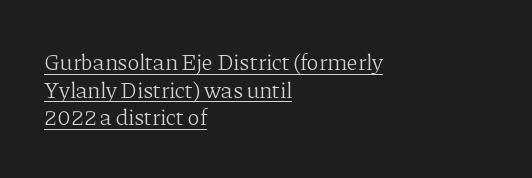
The image shows 23 px text type, upright; set left-aligned, line spacing 1.2x, normal letter spacing, underlined.
